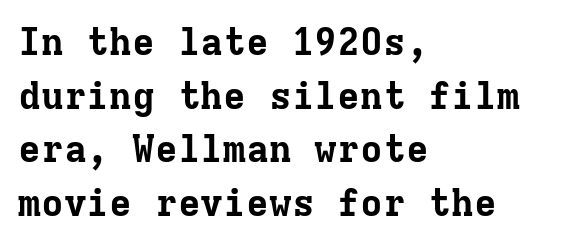
The image shows 38 px bold serif type, upright, monospaced; set left-aligned, normal line spacing (1.41x), normal letter spacing, not underlined; low stroke contrast and a medium x-height.
